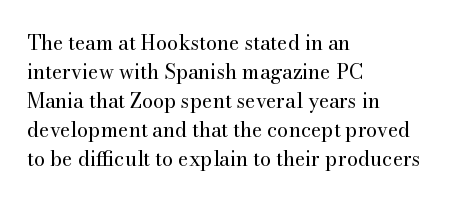
{"italic": "no", "bold": "no", "underline": "no", "align": "left", "line_spacing": "normal", "line_spacing_ratio": 1.45, "letter_spacing": "normal", "letter_spacing_em": 0.0, "glyph_px": 20}
